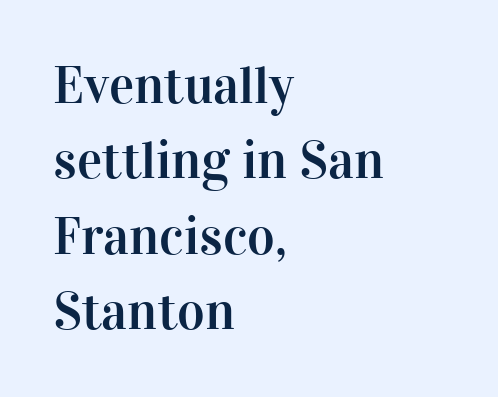
The image shows 53 px serif type, upright; set left-aligned, normal line spacing (1.42x), normal letter spacing, not underlined; high stroke contrast and a medium x-height.
